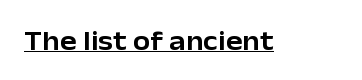
Each line of the rendering has a horizontal stroke beneath the glyphs. The letterforms sit shoulder to shoulder at normal distance. If you drew a line through each stem, it would be perfectly vertical. Nope, no serifs anywhere on these letters. This sample has the flowing, uneven cadence of proportional lettering.
